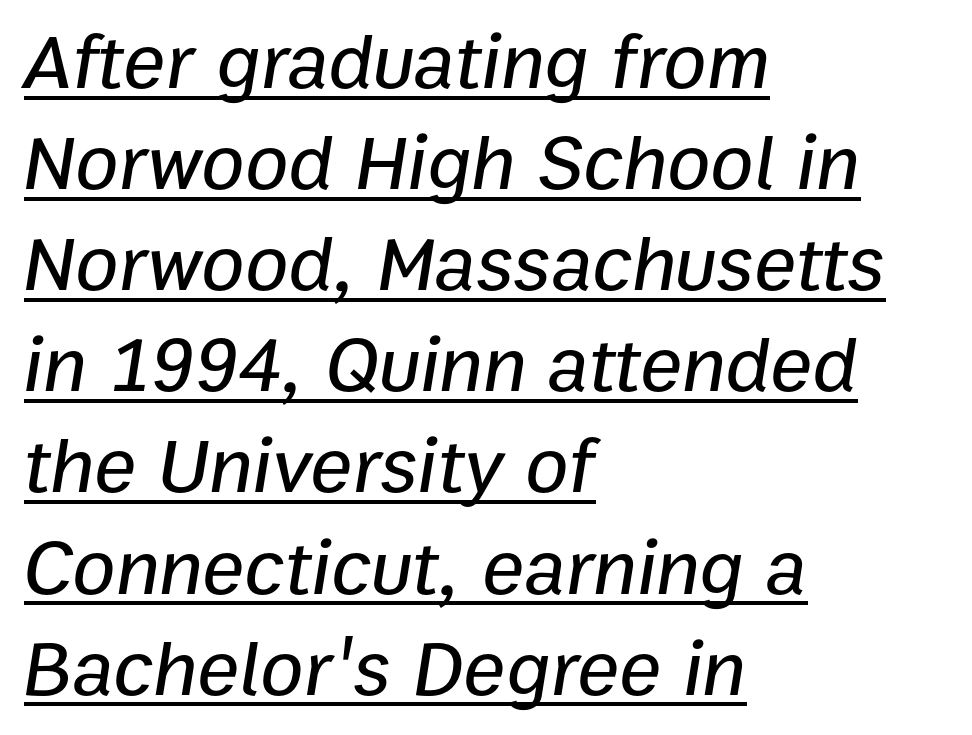
Notice how descenders clear the ascenders below comfortably — that's standard leading. The compositor pushed each line to the left boundary. Style check: oblique. The passage shown is underscored from start to finish.
